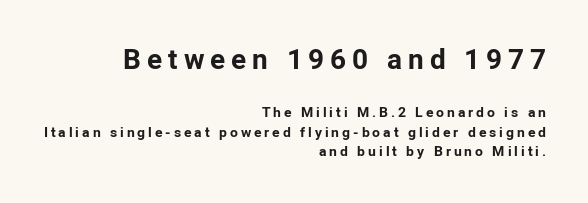
Q: Is the text bold? A: Yes.
Q: Is the text italic (slanted)? A: No, it is upright.
Q: Is the typeface a serif or a sans-serif typeface? A: Sans-serif.
Q: Is the text underlined? A: No.
Q: How is the paragraph aligned? A: Right-aligned.
Q: Is the spacing between letters normal or unusually wide? A: Unusually wide.
Q: Is the spacing between lines tight, normal or loose? A: Normal.
Q: Which block of text is set in a larger size, the first (top) or the second (bottom)? A: The first (top) one.
Q: Width (condensed, normal, or wide)? A: Normal.
Q: Stroke contrast? A: Low.
Q: x-height? A: Medium.
Q: Monospaced? A: No.
